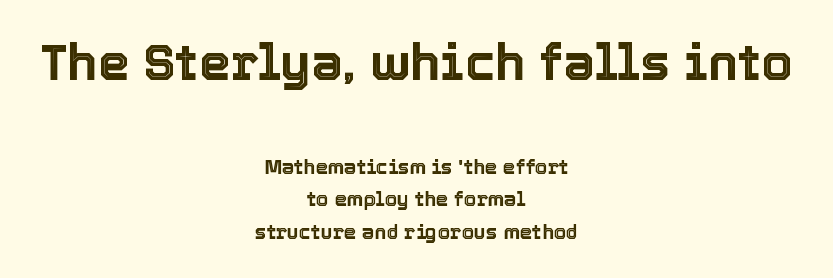
Q: Is the text italic (slanted)? A: No, it is upright.
Q: Is the text underlined? A: No.
Q: How is the paragraph aligned? A: Centered.
Q: Is the spacing between letters normal or unusually wide? A: Normal.
Q: Is the spacing between lines tight, normal or loose? A: Normal.
Q: Which block of text is set in a larger size, the first (top) or the second (bottom)? A: The first (top) one.
Q: Width (condensed, normal, or wide)? A: Normal.
Q: x-height? A: Medium.
Q: Monospaced? A: No.
